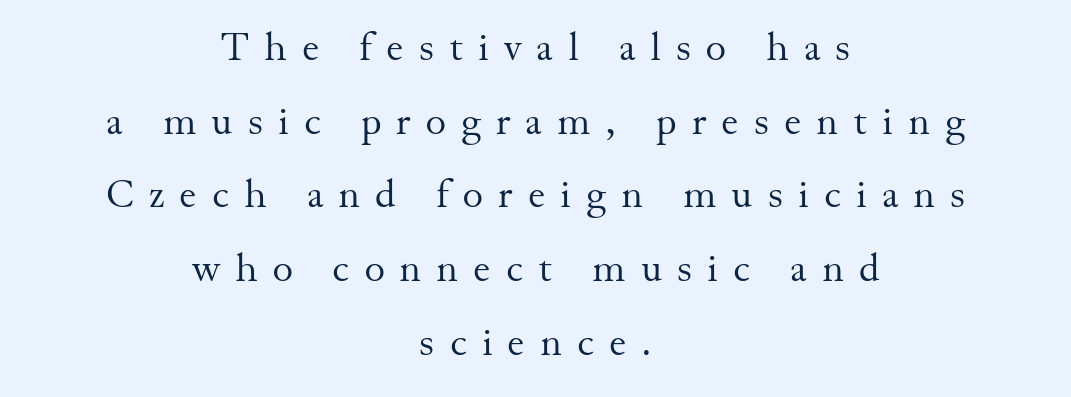
Q: Is the text bold? A: No.
Q: Is the text italic (slanted)? A: No, it is upright.
Q: Is the typeface a serif or a sans-serif typeface? A: Serif.
Q: Is the text underlined? A: No.
Q: How is the paragraph aligned? A: Centered.
Q: Is the spacing between letters normal or unusually wide? A: Unusually wide.
Q: Width (condensed, normal, or wide)? A: Normal.
Q: Stroke contrast? A: Medium.
Q: x-height? A: Small.
Q: Monospaced? A: No.
